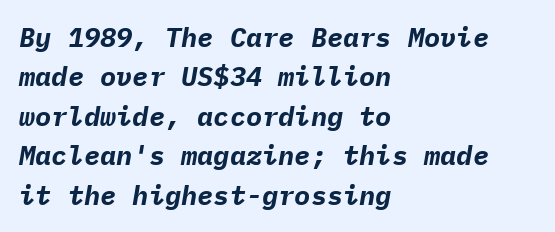
Bold? Absolutely — the strokes are thick and heavy. Posture: slanted. Rows of type keep a routine distance in the vertical direction. The passage is arranged the way most books set body copy — flush left. This rendering leaves character spacing at its baseline value. No word sits above an underline.
